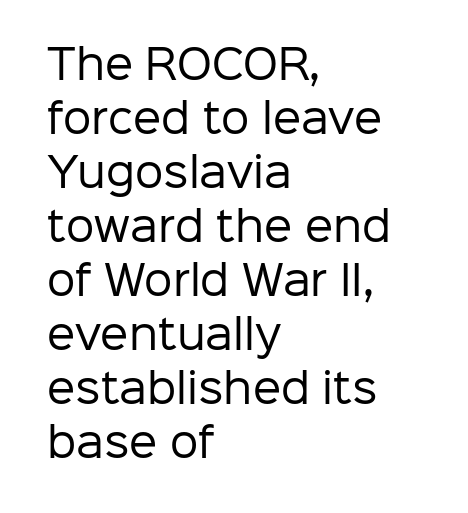
Q: Is the text bold? A: No.
Q: Is the text italic (slanted)? A: No, it is upright.
Q: Is the typeface a serif or a sans-serif typeface? A: Sans-serif.
Q: Is the text underlined? A: No.
Q: How is the paragraph aligned? A: Left-aligned.
Q: Is the spacing between letters normal or unusually wide? A: Normal.
Q: Is the spacing between lines tight, normal or loose? A: Normal.
Q: Width (condensed, normal, or wide)? A: Normal.
Q: Stroke contrast? A: Low.
Q: x-height? A: Medium.
Q: Monospaced? A: No.
